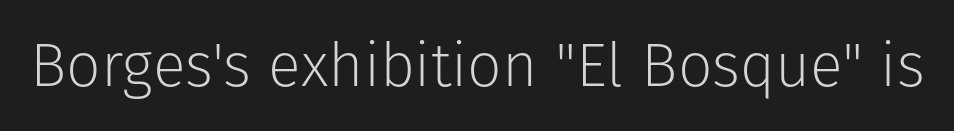
A quiet, ordinary-to-light weight characterises the typeface. The letters stand straight up with perfectly vertical stems. A sans-serif font was chosen for this passage. The area under the type is left untouched. The letters advance in unequal steps, a hallmark of proportional type.
